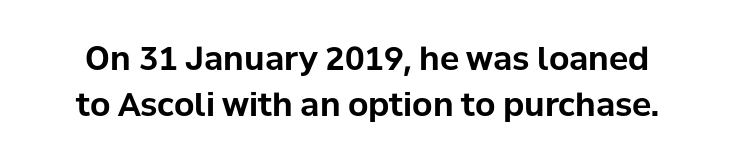
The image shows 32 px bold sans-serif type, upright; set normal line spacing (1.44x), normal letter spacing, not underlined; low stroke contrast and a medium x-height.
